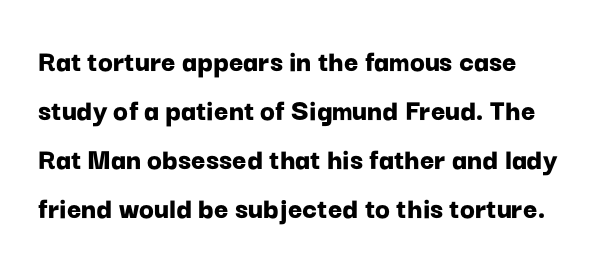
{"serif": "no", "italic": "no", "bold": "yes", "weight": "bold", "width": "normal", "stroke_contrast": "low", "x_height": "medium", "monospaced": "no", "underline": "no", "line_spacing": "normal", "line_spacing_ratio": 1.58, "letter_spacing": "normal", "letter_spacing_em": 0.0, "glyph_px": 31}
